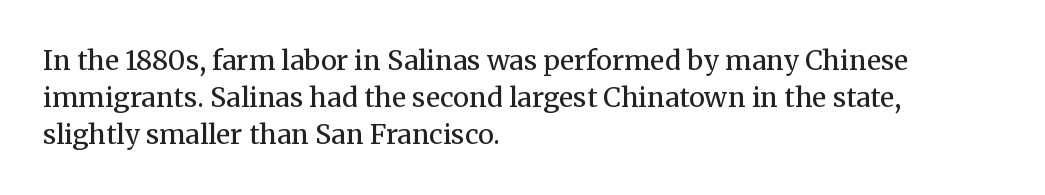
Q: Is the text bold? A: No.
Q: Is the text italic (slanted)? A: No, it is upright.
Q: Is the text underlined? A: No.
Q: How is the paragraph aligned? A: Left-aligned.
Q: Is the spacing between letters normal or unusually wide? A: Normal.
Q: Is the spacing between lines tight, normal or loose? A: Normal.
